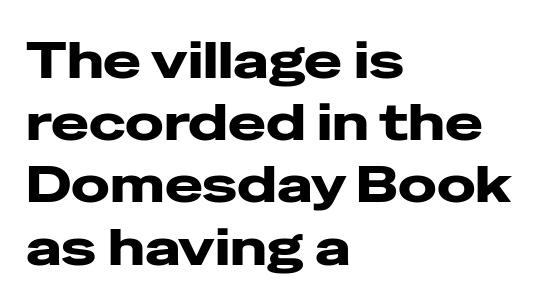
A student would call this left alignment; a typographer would say flush left, rag right. You could not count columns in this text — the font is proportionally spaced. Bare-footed words on every line. In terms of letterspacing, this is plain default setting. The lettering stays uniformly vertical, giving the passage a roman look. In terms of letterform style, serifs are entirely absent.
